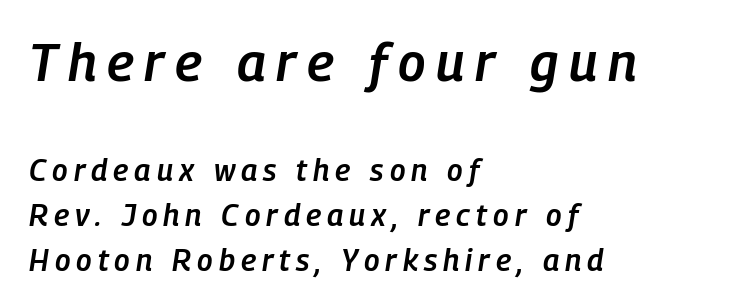
The image shows 53 px semibold, condensed type, italic (leaning right); set left-aligned, normal line spacing (1.5x), unusually wide letter spacing (+0.2 em), not underlined; the first (top) block is 1.77x larger; low stroke contrast and a medium x-height.
